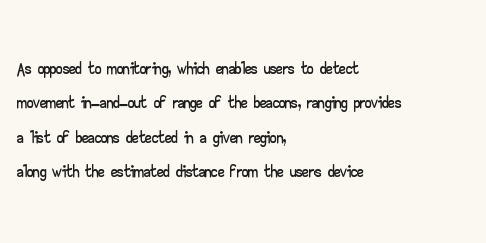
The image shows 26 px text type, upright; set left-aligned, normal line spacing (1.32x), normal letter spacing, not underlined.
